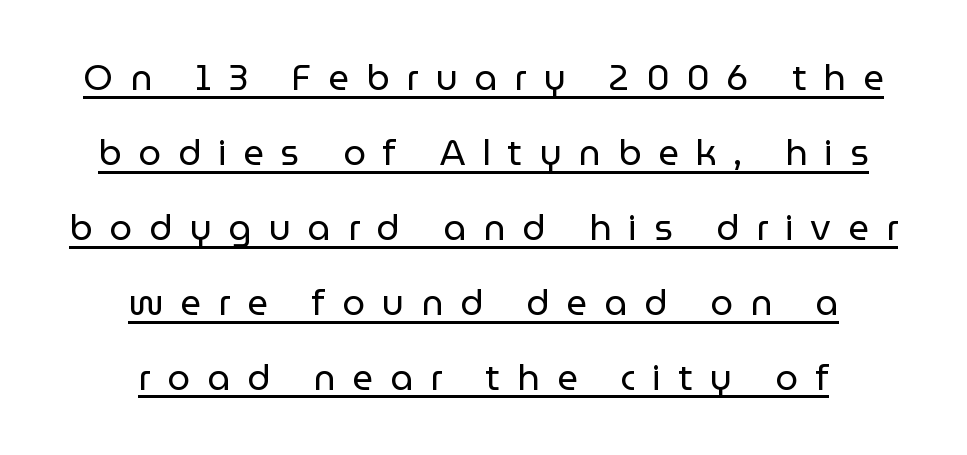
The image shows 36 px regular-weight sans-serif type, upright; set centered, loose line spacing (2.08x), unusually wide letter spacing (+0.47 em), underlined; low stroke contrast and a medium x-height.
